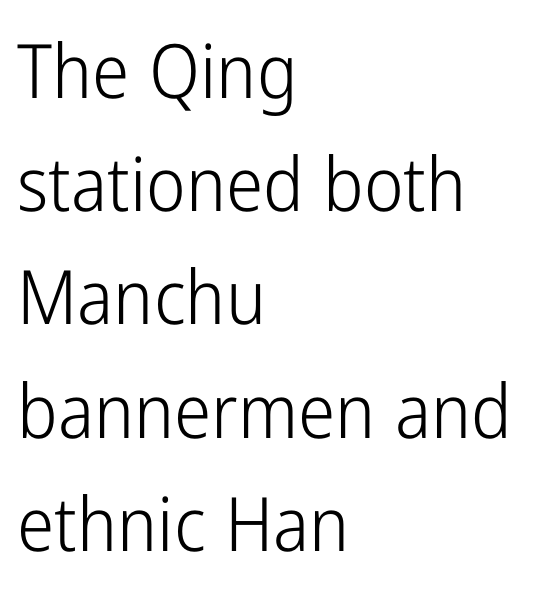
Q: Is the text bold? A: No.
Q: Is the text italic (slanted)? A: No, it is upright.
Q: Is the typeface a serif or a sans-serif typeface? A: Sans-serif.
Q: Is the text underlined? A: No.
Q: How is the paragraph aligned? A: Left-aligned.
Q: Is the spacing between letters normal or unusually wide? A: Normal.
Q: Is the spacing between lines tight, normal or loose? A: Normal.
Q: Width (condensed, normal, or wide)? A: Condensed.
Q: Stroke contrast? A: Low.
Q: x-height? A: Medium.
Q: Monospaced? A: No.
